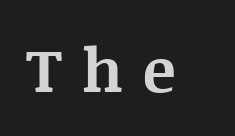
The image shows 61 px bold serif type, upright; set unusually wide letter spacing (+0.33 em), not underlined; medium stroke contrast and a large x-height.
